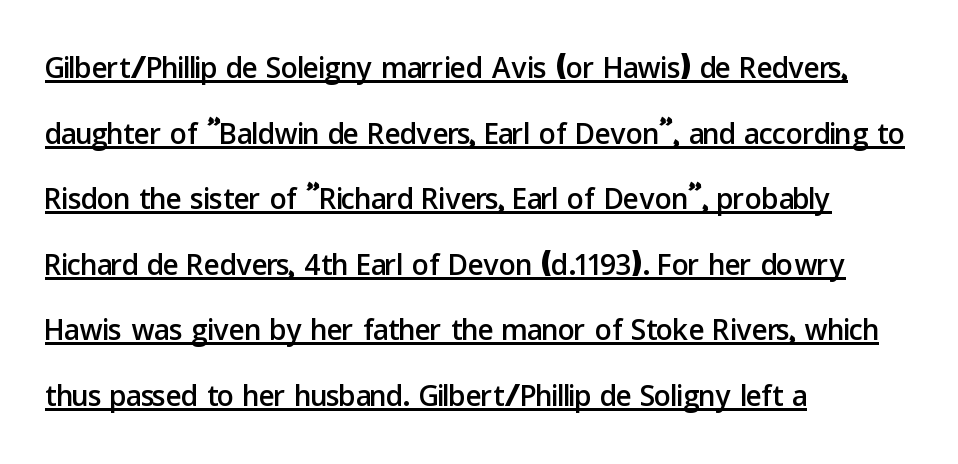
Serif or sans? Sans — the stroke terminals are bare. The passage shown is underscored from start to finish. Spacing verdict: proportional, widths tailored to each character. Observe the ordinary spacing: letters are neighbours, not strangers. Evenly set lines give the paragraph a standard silhouette. Short and long lines alike share a common starting point at left.
